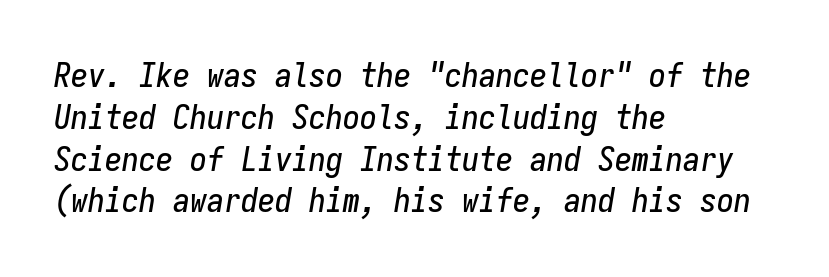
Typeset ragged right — the left edge is the straight one. The area under the type is left untouched. Every character here occupies the same horizontal width, giving the sample a typewriter-like rhythm. Words appear dense and cohesive because spacing is normal.
